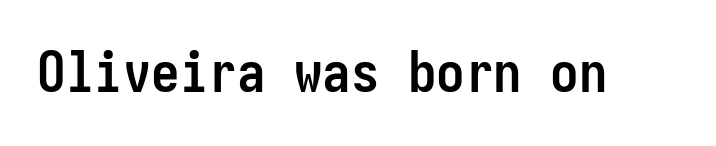
{"serif": "no", "italic": "no", "bold": "yes", "weight": "semibold", "width": "condensed", "stroke_contrast": "low", "x_height": "medium", "monospaced": "yes", "underline": "no", "letter_spacing": "normal", "letter_spacing_em": 0.0, "glyph_px": 57}
